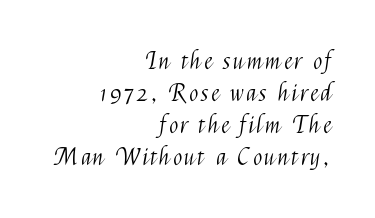
The image shows 24 px text type; set right-aligned, normal line spacing (1.33x), not underlined.
